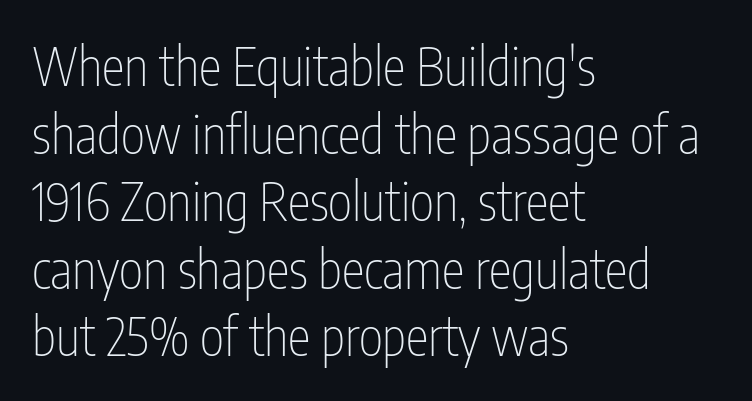
The image shows 52 px thin, condensed sans-serif type, upright; set left-aligned, normal line spacing (1.3x), normal letter spacing, not underlined; low stroke contrast and a medium x-height.
